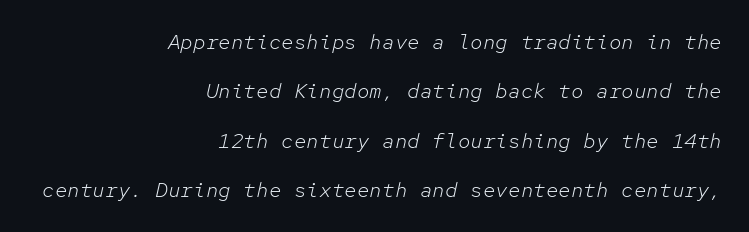
Q: Is the text bold? A: No.
Q: Is the text italic (slanted)? A: Yes, it leans right by about 12 degrees.
Q: Is the text underlined? A: No.
Q: How is the paragraph aligned? A: Right-aligned.
Q: Is the spacing between letters normal or unusually wide? A: Normal.
Q: Is the spacing between lines tight, normal or loose? A: Loose.
